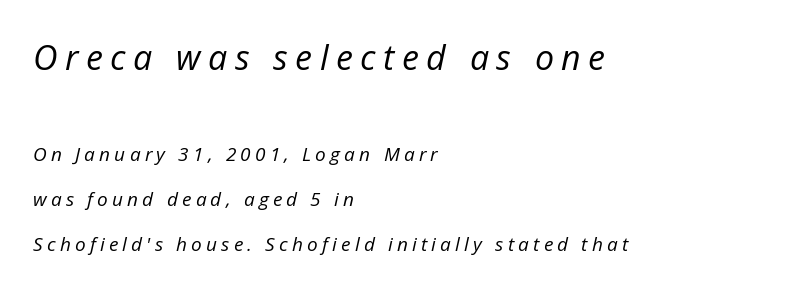
The image shows 34 px regular-weight type, italic (leaning right); set left-aligned, loose line spacing (2.36x), unusually wide letter spacing (+0.22 em), not underlined; the first (top) block is 1.79x larger; low stroke contrast and a medium x-height.
